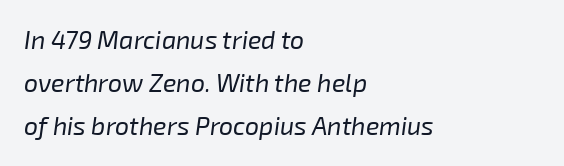
{"italic": "yes", "lean": "right", "slant_degrees": 8, "bold": "no", "underline": "no", "align": "left", "line_spacing_ratio": 1.73, "letter_spacing": "normal", "letter_spacing_em": 0.0, "glyph_px": 25}
